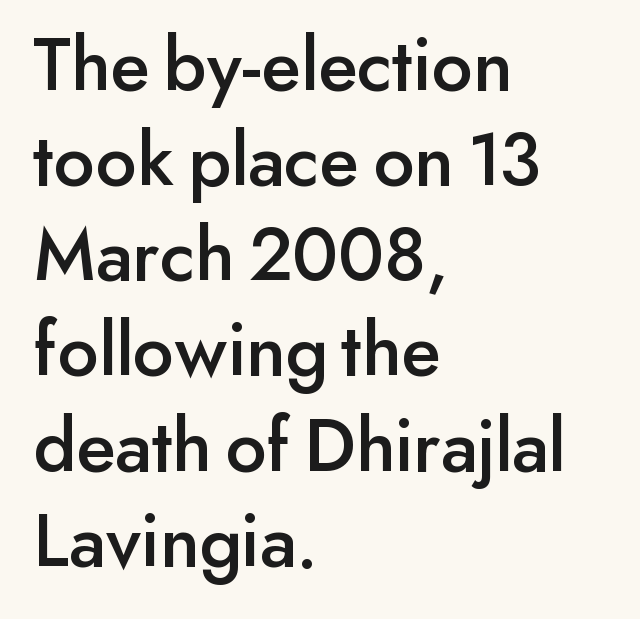
Is there any slant? The stems are plumb. Line starts are locked; line ends wander. In terms of letterspacing, this is plain default setting. A sans-serif font was chosen for this passage. A bare baseline throughout the passage. A typesetter would call this proportional, since set widths differ per character.
